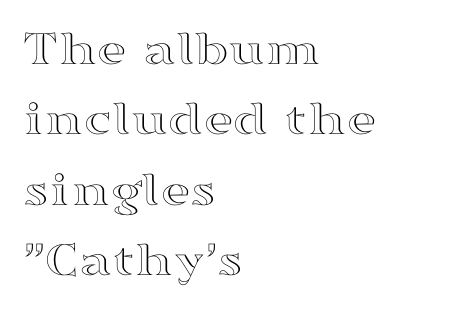
Q: Is the text italic (slanted)? A: No, it is upright.
Q: Is the text underlined? A: No.
Q: How is the paragraph aligned? A: Left-aligned.
Q: Is the spacing between letters normal or unusually wide? A: Normal.
Q: Is the spacing between lines tight, normal or loose? A: Normal.
Q: Width (condensed, normal, or wide)? A: Wide.
Q: x-height? A: Medium.
Q: Monospaced? A: No.
